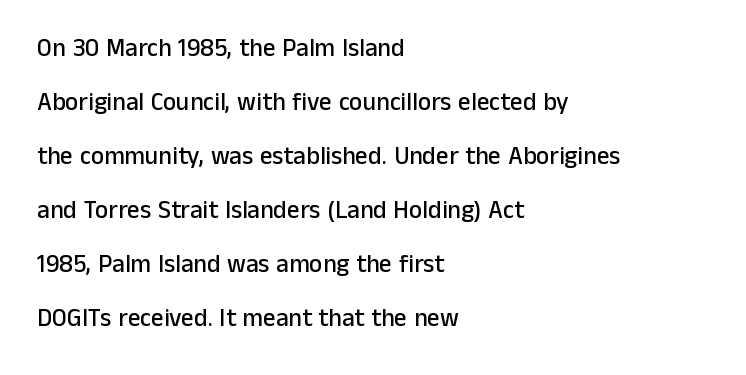
{"italic": "no", "underline": "no", "align": "left", "line_spacing": "loose", "line_spacing_ratio": 2.16, "letter_spacing": "normal", "letter_spacing_em": 0.0, "glyph_px": 25}
